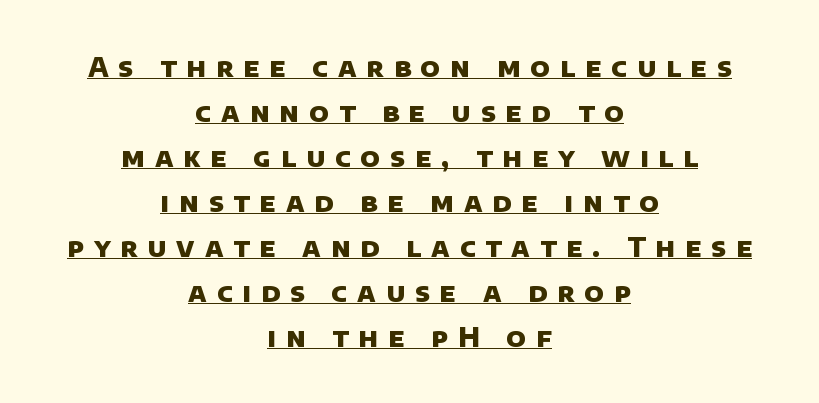
{"bold": "yes", "underline": "yes", "align": "center", "line_spacing_ratio": 1.73, "letter_spacing": "wide", "letter_spacing_em": 0.38, "glyph_px": 26}
